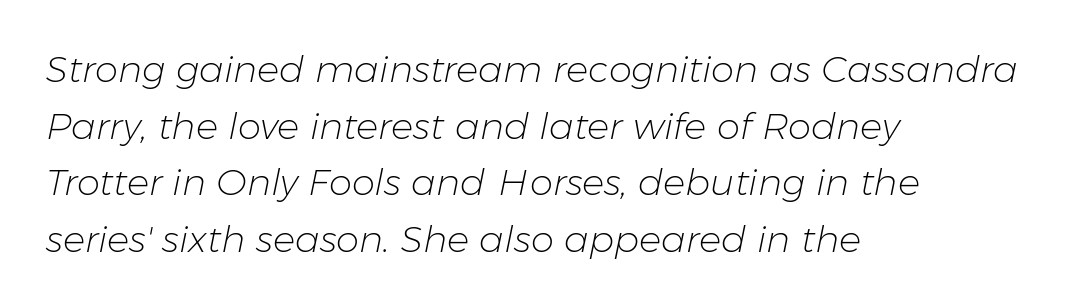
{"italic": "yes", "lean": "right", "slant_degrees": 11, "bold": "no", "weight": "light", "width": "normal", "stroke_contrast": "low", "x_height": "medium", "monospaced": "no", "underline": "no", "align": "left", "line_spacing": "normal", "line_spacing_ratio": 1.53, "letter_spacing": "normal", "letter_spacing_em": 0.0, "glyph_px": 37}
